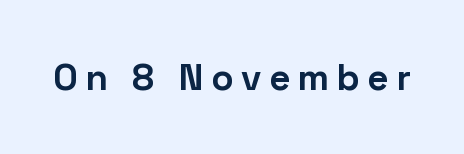
Unmarked baselines from the first word to the last. Heft: maximum for text — a bold. This sample uses a sans-serif face. Proportional: the letters do not fall into vertical columns. Words appear elongated and porous because spacing is wide.
